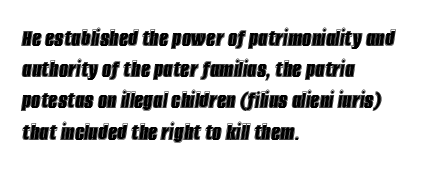
Lines of text with bare space underneath. Tracking here is standard; glyphs follow each other at the usual distance. Horizontally, the lines are justified to the leading edge only. Italic: yes, the glyphs are oblique.
